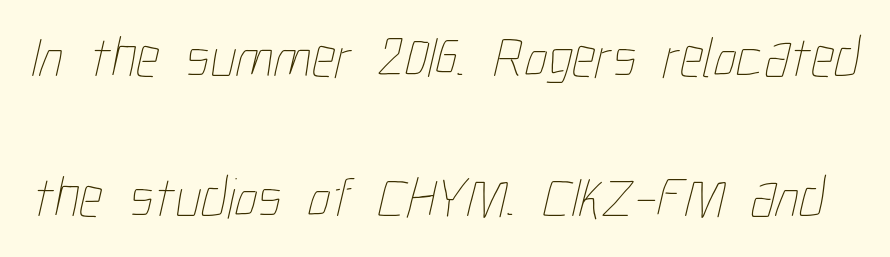
Q: Is the text bold? A: No.
Q: Is the text underlined? A: No.
Q: Is the spacing between letters normal or unusually wide? A: Normal.
Q: Is the spacing between lines tight, normal or loose? A: Loose.
Q: Width (condensed, normal, or wide)? A: Condensed.
Q: Stroke contrast? A: Low.
Q: x-height? A: Medium.
Q: Monospaced? A: No.
